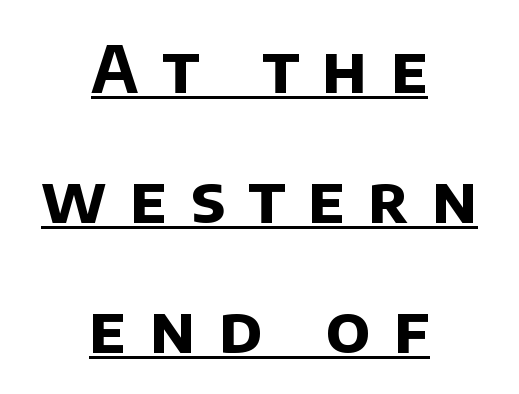
The rendered words wear a rule along their underside. Note the varied advance widths — an 'i' is clearly narrower than an 'm'. The strokes are fattened all the way to bold. No feet cap the strokes, marking this as sans-serif type. Rows of type keep a wide berth in the vertical direction. These lines stack symmetrically, like a column narrowing and widening about its center.
